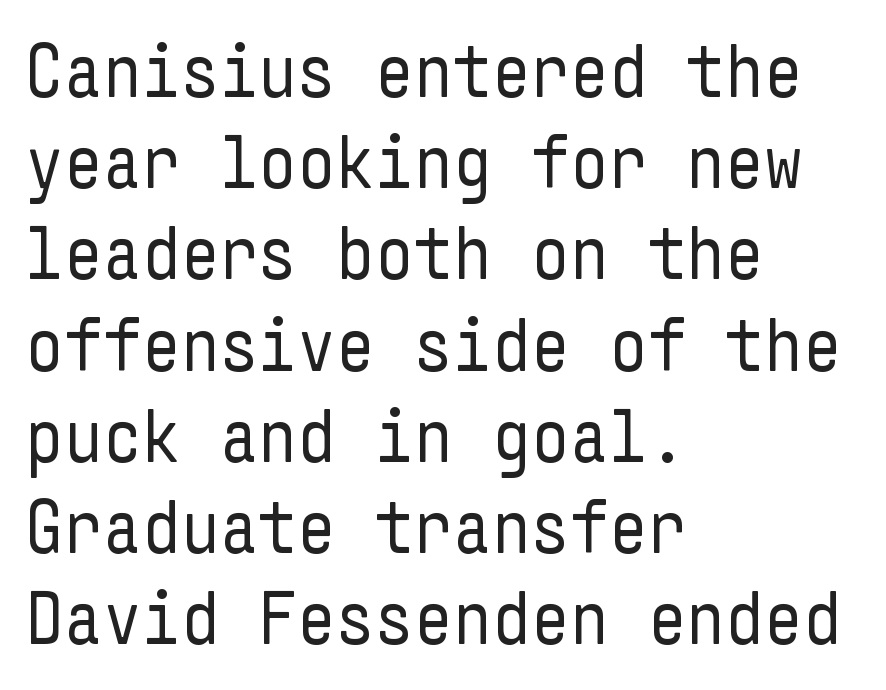
Q: Is the text bold? A: No.
Q: Is the text italic (slanted)? A: No, it is upright.
Q: Is the typeface a serif or a sans-serif typeface? A: Sans-serif.
Q: Is the text underlined? A: No.
Q: How is the paragraph aligned? A: Left-aligned.
Q: Is the spacing between letters normal or unusually wide? A: Normal.
Q: Width (condensed, normal, or wide)? A: Condensed.
Q: Stroke contrast? A: Low.
Q: x-height? A: Medium.
